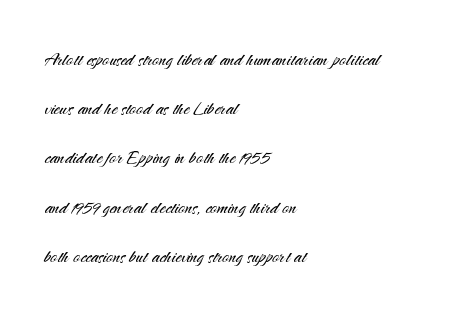
Q: Is the text bold? A: No.
Q: Is the text italic (slanted)? A: Yes.
Q: Is the text underlined? A: No.
Q: How is the paragraph aligned? A: Left-aligned.
Q: Is the spacing between letters normal or unusually wide? A: Normal.
Q: Is the spacing between lines tight, normal or loose? A: Loose.
